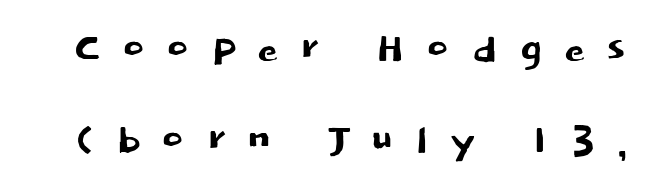
{"serif": "no", "italic": "no", "width": "normal", "stroke_contrast": "low", "x_height": "large", "monospaced": "no", "underline": "no", "line_spacing": "normal", "line_spacing_ratio": 1.68, "letter_spacing": "wide", "letter_spacing_em": 0.36, "glyph_px": 54}
